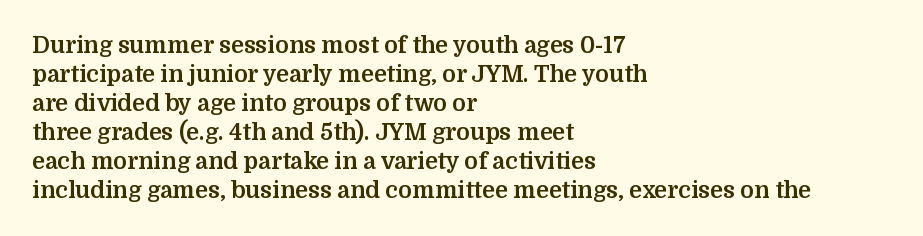
The typography opts for an upright posture over an oblique one. What weight is shown? A full bold with thick strokes. How would I describe the line gaps? Plain and ordinary. Each line starts at the same left margin while the right side varies.
